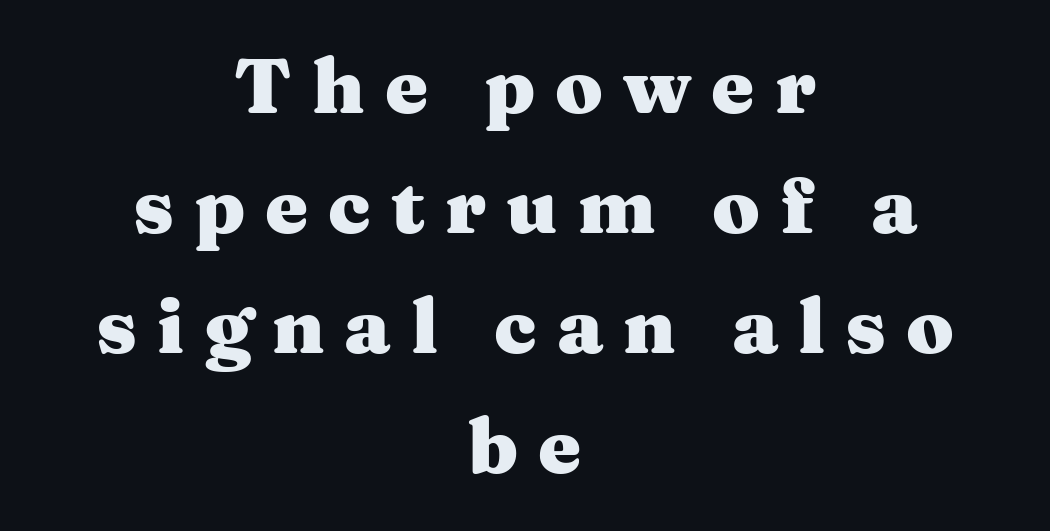
{"serif": "yes", "italic": "no", "bold": "yes", "weight": "heavy", "width": "wide", "stroke_contrast": "medium", "x_height": "medium", "monospaced": "no", "underline": "no", "align": "center", "line_spacing": "normal", "line_spacing_ratio": 1.56, "letter_spacing": "wide", "letter_spacing_em": 0.26, "glyph_px": 77}
